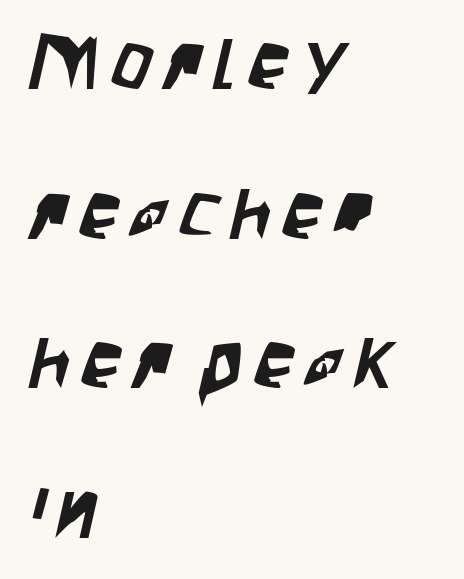
The image shows 80 px condensed sans-serif type; set left-aligned, line spacing 1.87x, not underlined; low stroke contrast and a large x-height.
